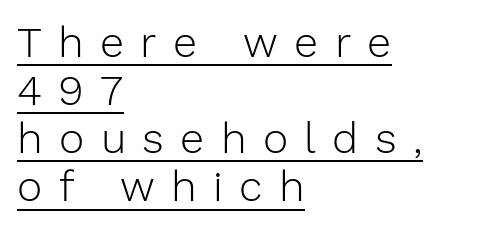
{"serif": "no", "italic": "no", "bold": "no", "weight": "light", "width": "normal", "stroke_contrast": "low", "x_height": "medium", "monospaced": "no", "underline": "yes", "align": "left", "line_spacing": "tight", "line_spacing_ratio": 1.12, "letter_spacing": "wide", "letter_spacing_em": 0.38, "glyph_px": 43}
